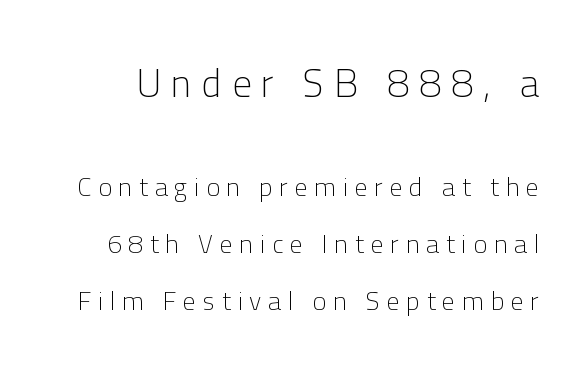
The image shows 39 px light sans-serif type, upright; set loose line spacing (2.18x), unusually wide letter spacing (+0.26 em), not underlined; the first (top) block is 1.5x larger; low stroke contrast and a medium x-height.
